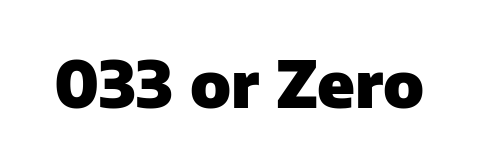
{"serif": "no", "italic": "no", "bold": "yes", "weight": "heavy", "width": "normal", "stroke_contrast": "low", "x_height": "medium", "monospaced": "no", "underline": "no", "letter_spacing": "normal", "letter_spacing_em": 0.0, "glyph_px": 65}
